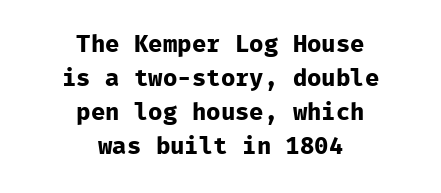
Q: Is the text bold? A: Yes.
Q: Is the text italic (slanted)? A: No, it is upright.
Q: Is the text underlined? A: No.
Q: How is the paragraph aligned? A: Centered.
Q: Is the spacing between letters normal or unusually wide? A: Normal.
Q: Is the spacing between lines tight, normal or loose? A: Normal.
